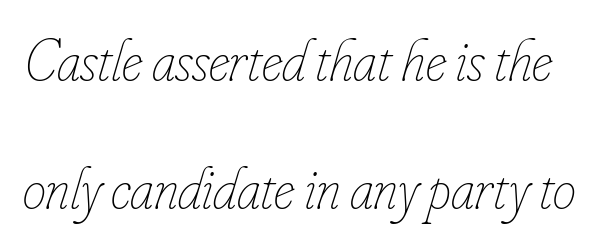
Loosely led — the rows are spread out. You could call the tracking neutral — neither tight nor loose. The face used here has a pronounced slope to its letters. The font is comparable to plain body text, perhaps lighter.
